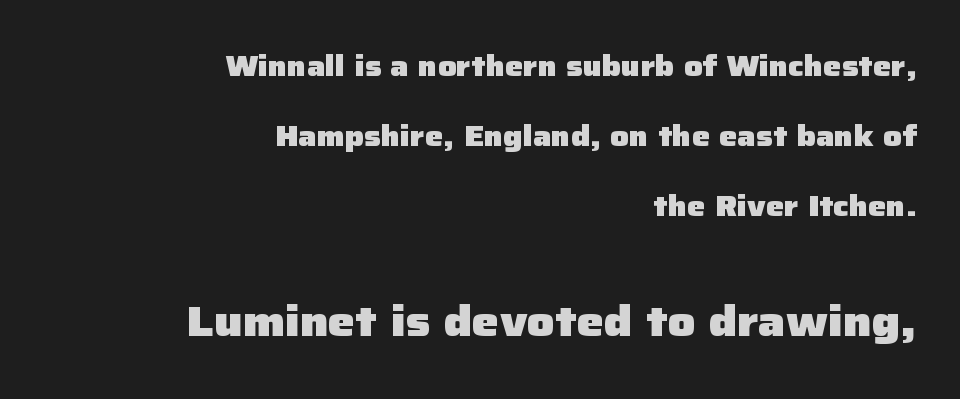
The passage shown is not underscored anywhere. Which of the two is more prominent by size? The second, at the bottom. Is the letter spacing exaggerated? No — it looks like the ordinary default. Horizontal alignment here is rightward, an uncommon choice for prose.
